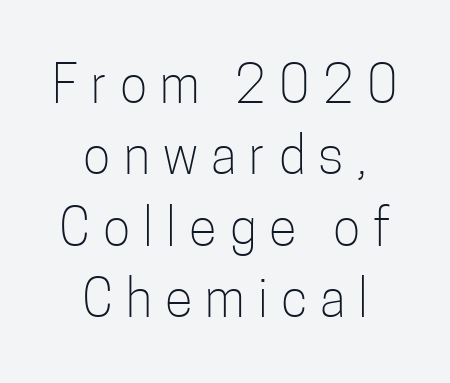
{"serif": "no", "italic": "no", "bold": "no", "weight": "light", "width": "condensed", "stroke_contrast": "low", "x_height": "medium", "monospaced": "no", "underline": "no", "align": "center", "line_spacing": "normal", "line_spacing_ratio": 1.4, "letter_spacing": "wide", "letter_spacing_em": 0.26, "glyph_px": 51}
